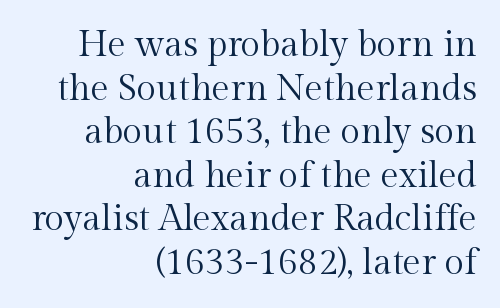
Q: Is the text bold? A: No.
Q: Is the text italic (slanted)? A: No, it is upright.
Q: Is the typeface a serif or a sans-serif typeface? A: Serif.
Q: Is the text underlined? A: No.
Q: How is the paragraph aligned? A: Right-aligned.
Q: Is the spacing between letters normal or unusually wide? A: Normal.
Q: Width (condensed, normal, or wide)? A: Normal.
Q: x-height? A: Medium.
Q: Monospaced? A: No.
